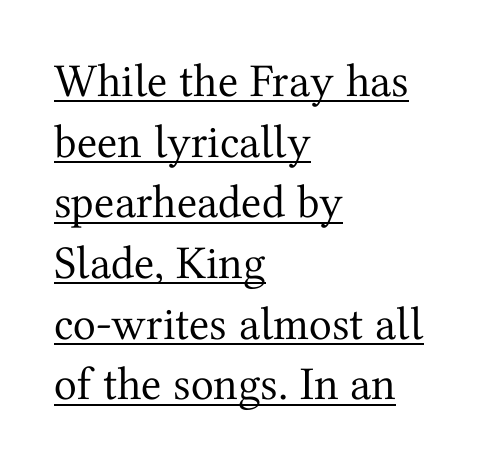
{"serif": "yes", "italic": "no", "bold": "no", "weight": "regular", "width": "normal", "stroke_contrast": "medium", "x_height": "medium", "monospaced": "no", "underline": "yes", "align": "left", "line_spacing": "normal", "line_spacing_ratio": 1.29, "letter_spacing": "normal", "letter_spacing_em": 0.0, "glyph_px": 47}
